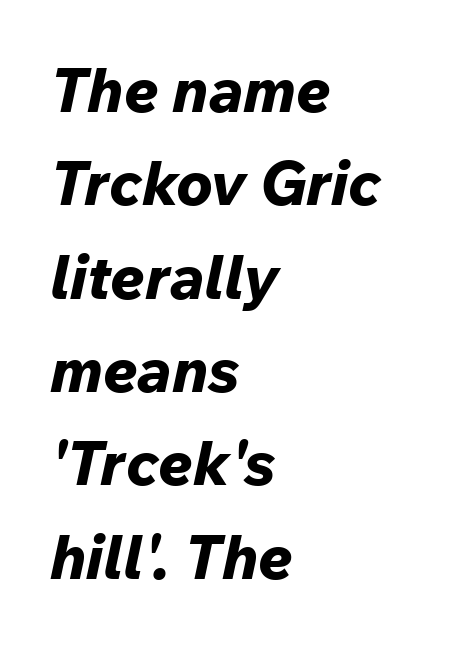
{"italic": "yes", "lean": "right", "slant_degrees": 12, "bold": "yes", "weight": "bold", "width": "normal", "stroke_contrast": "low", "x_height": "medium", "monospaced": "no", "underline": "no", "align": "left", "line_spacing": "normal", "line_spacing_ratio": 1.53, "letter_spacing": "normal", "letter_spacing_em": 0.0, "glyph_px": 61}
